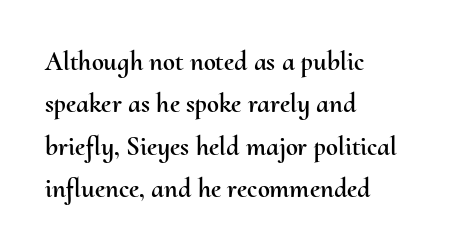
Q: Is the text italic (slanted)? A: No, it is upright.
Q: Is the text underlined? A: No.
Q: How is the paragraph aligned? A: Left-aligned.
Q: Is the spacing between letters normal or unusually wide? A: Normal.
Q: Is the spacing between lines tight, normal or loose? A: Normal.
